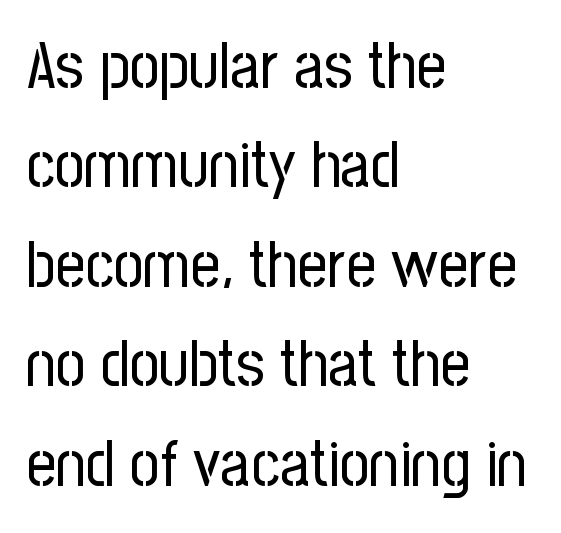
The image shows 65 px regular-weight, condensed sans-serif type, upright; set left-aligned, normal line spacing (1.53x), normal letter spacing, not underlined; low stroke contrast and a medium x-height.
